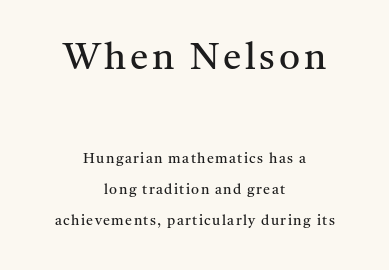
The typeface has the unassuming heft of standard copy or less. The face used here appears at its bigger size in the upper chunk. The letters advance in unequal steps, a hallmark of proportional type. Unlike italic type, these characters show no tilt at all. Interline gaps are noticeably wide in this sample. A clean baseline with only descenders dipping below it.
